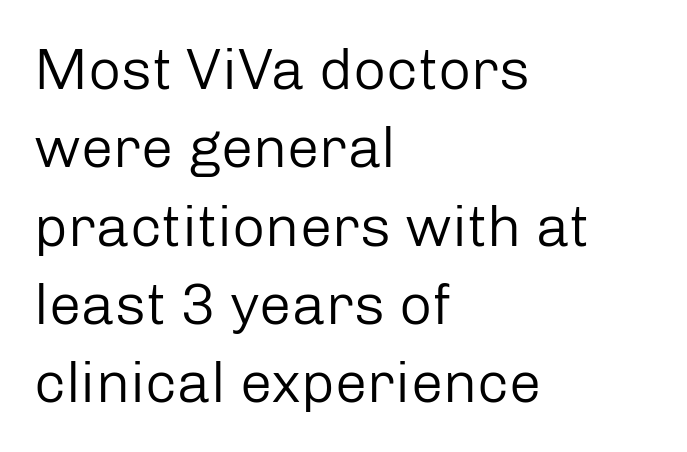
The image shows 58 px regular-weight sans-serif type, upright; set left-aligned, normal line spacing (1.35x), normal letter spacing, not underlined; low stroke contrast and a medium x-height.
